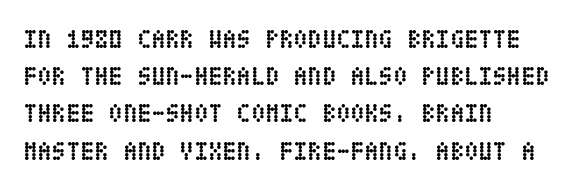
{"italic": "no", "bold": "yes", "underline": "no", "align": "left", "line_spacing": "normal", "line_spacing_ratio": 1.43, "letter_spacing": "normal", "letter_spacing_em": 0.0, "glyph_px": 26}
